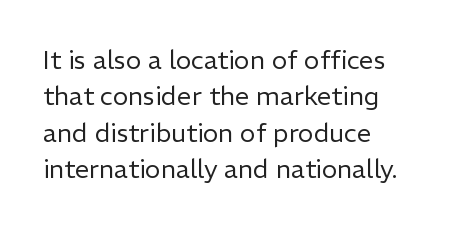
Short and long lines alike share a common starting point at left. The typeface has the unassuming heft of standard copy or less. Is the letter spacing exaggerated? No — it looks like the ordinary default. Has an underline been added? It has not. Posture: vertical.
